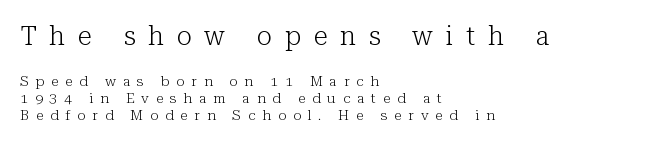
{"italic": "no", "bold": "no", "underline": "no", "align": "left", "line_spacing_ratio": 1.22, "letter_spacing": "wide", "letter_spacing_em": 0.49, "larger_block": "first", "size_ratio": 1.86, "glyph_px": 26}
